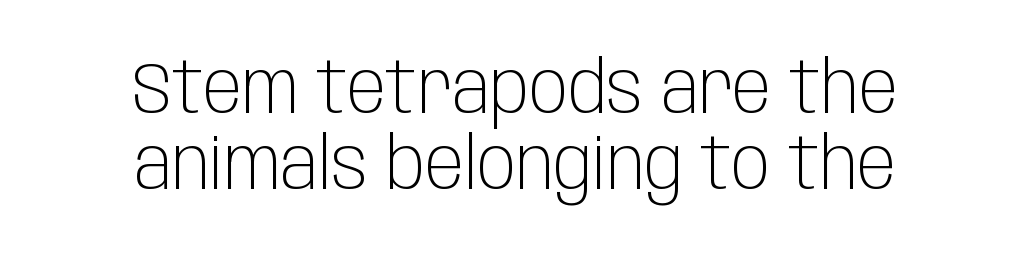
The type family on display is of the sans-serif kind. The passage shown is typed in a proportional face where columns would drift. Each new line begins almost immediately beneath the previous one. This sample uses an upright cut, with every glyph sitting square on the baseline.
